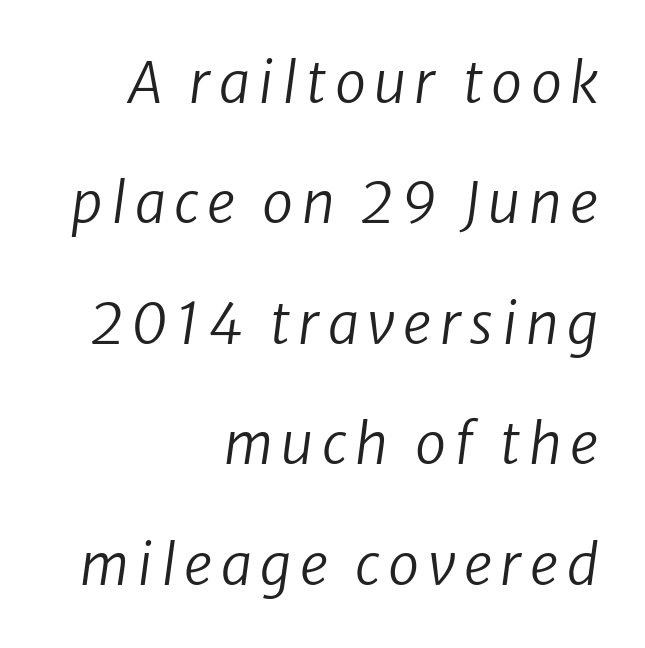
Slanted lettering throughout. Varying glyph widths throughout — classic text-font behaviour. Where is the straight margin? On the right. The gap between lines stays unmarked. The cut favours lightness, reaching ordinary text weight at its darkest. Leading is clearly above the norm, producing a sparse column.
